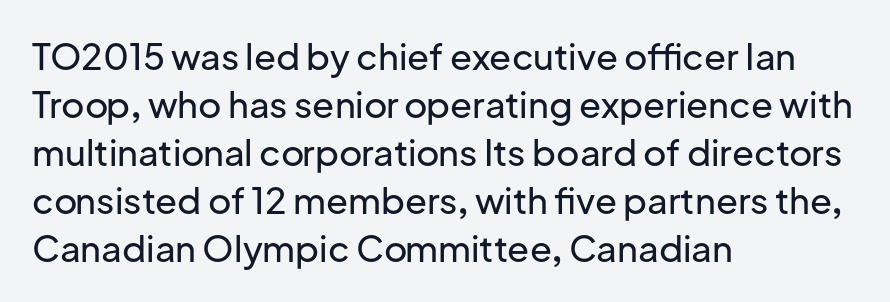
Q: Is the text italic (slanted)? A: No, it is upright.
Q: Is the typeface a serif or a sans-serif typeface? A: Sans-serif.
Q: Is the text underlined? A: No.
Q: How is the paragraph aligned? A: Left-aligned.
Q: Is the spacing between letters normal or unusually wide? A: Normal.
Q: Is the spacing between lines tight, normal or loose? A: Normal.
Q: Width (condensed, normal, or wide)? A: Normal.
Q: Stroke contrast? A: Low.
Q: x-height? A: Medium.
Q: Monospaced? A: No.
